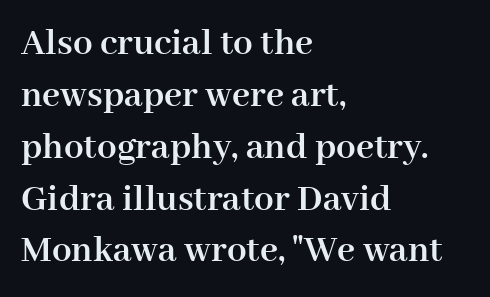
The typography opts for an upright posture over an oblique one. Character widths vary here, with narrow letters taking less room than wide ones. Whoever set this chose a conventional vertical rhythm. Examine the stroke ends and you'll spot serifs. Any mark beneath the type? The region is blank. Bold? Absolutely — the strokes are thick and heavy.
